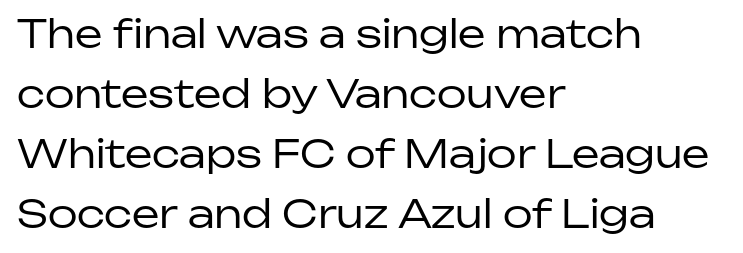
The image shows 39 px regular-weight sans-serif type, upright; set left-aligned, normal line spacing (1.54x), normal letter spacing, not underlined; low stroke contrast and a medium x-height.
